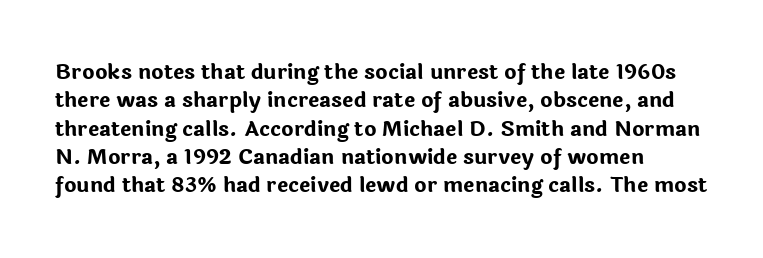
Q: Is the text bold? A: Yes.
Q: Is the text italic (slanted)? A: No, it is upright.
Q: Is the text underlined? A: No.
Q: Is the spacing between letters normal or unusually wide? A: Normal.
Q: Is the spacing between lines tight, normal or loose? A: Normal.
